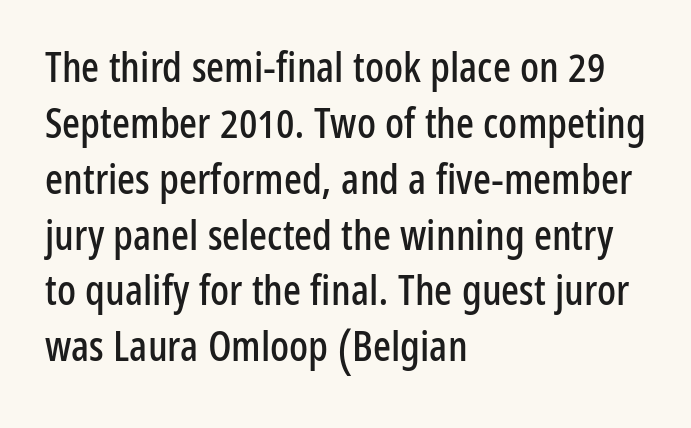
Q: Is the text italic (slanted)? A: No, it is upright.
Q: Is the typeface a serif or a sans-serif typeface? A: Sans-serif.
Q: Is the text underlined? A: No.
Q: How is the paragraph aligned? A: Left-aligned.
Q: Is the spacing between letters normal or unusually wide? A: Normal.
Q: Is the spacing between lines tight, normal or loose? A: Normal.
Q: Width (condensed, normal, or wide)? A: Condensed.
Q: Stroke contrast? A: Low.
Q: x-height? A: Medium.
Q: Monospaced? A: No.
